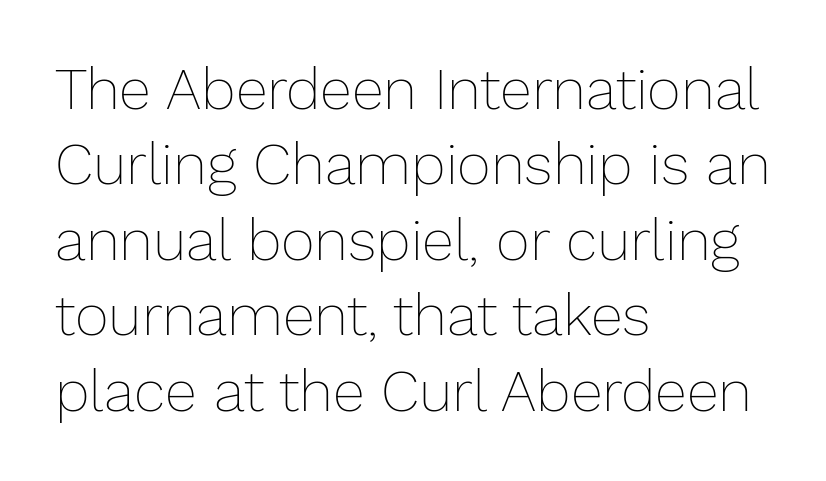
{"italic": "no", "bold": "no", "weight": "thin", "width": "normal", "stroke_contrast": "low", "x_height": "medium", "monospaced": "no", "underline": "no", "align": "left", "line_spacing": "normal", "line_spacing_ratio": 1.3, "letter_spacing": "normal", "letter_spacing_em": 0.0, "glyph_px": 58}
